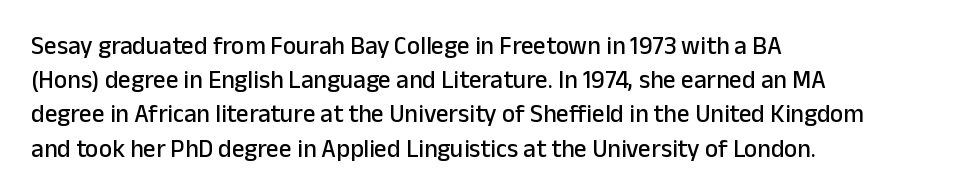
Q: Is the text italic (slanted)? A: No, it is upright.
Q: Is the text underlined? A: No.
Q: How is the paragraph aligned? A: Left-aligned.
Q: Is the spacing between letters normal or unusually wide? A: Normal.
Q: Is the spacing between lines tight, normal or loose? A: Normal.
